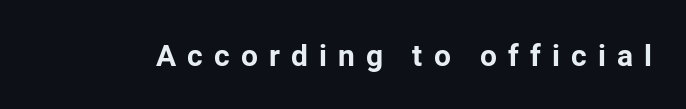
The image shows 30 px bold sans-serif type, upright; set unusually wide letter spacing (+0.37 em), not underlined; low stroke contrast and a medium x-height.
